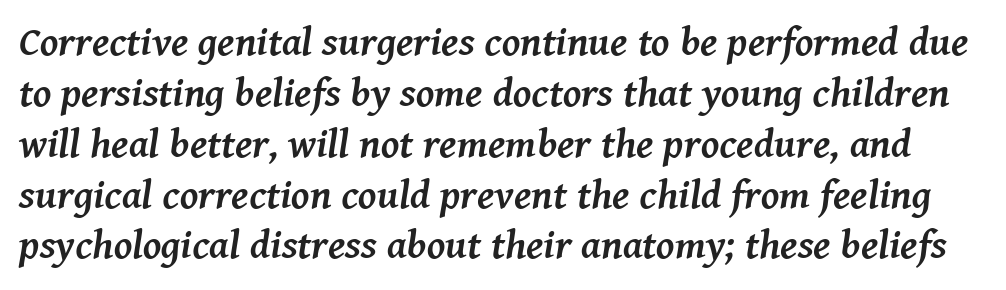
The type family on display is of the serif kind. Compared with typical body copy, the letter spacing here is the same. The typesetting leans heavy: a genuine bold. Looks like regular typesetting: each glyph gets only the width it needs. Underline: absent. The specimen reads as italic at a glance.
